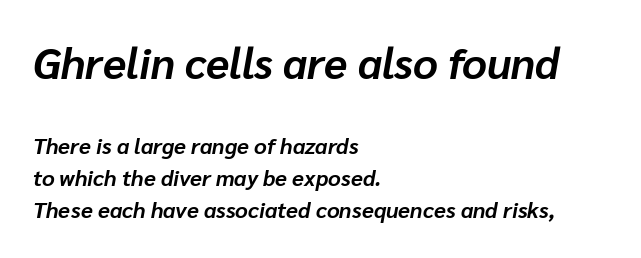
{"italic": "yes", "lean": "right", "slant_degrees": 10, "bold": "yes", "weight": "bold", "width": "normal", "stroke_contrast": "low", "x_height": "medium", "monospaced": "no", "underline": "no", "align": "left", "line_spacing": "normal", "line_spacing_ratio": 1.46, "letter_spacing": "normal", "letter_spacing_em": 0.0, "larger_block": "first", "size_ratio": 1.95, "glyph_px": 43}
